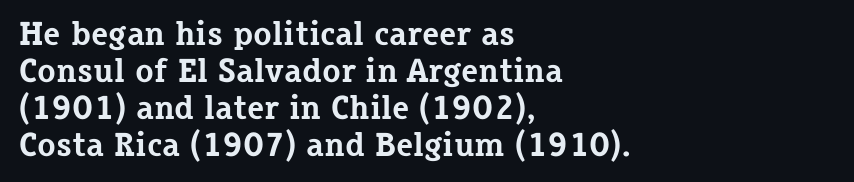
The image shows 34 px bold serif type, upright; set left-aligned, tight line spacing (1.09x), normal letter spacing, not underlined; low stroke contrast and a medium x-height.
